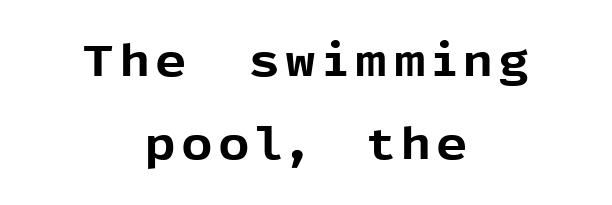
Q: Is the text bold? A: Yes.
Q: Is the text italic (slanted)? A: No, it is upright.
Q: Is the typeface a serif or a sans-serif typeface? A: Sans-serif.
Q: Is the text underlined? A: No.
Q: How is the paragraph aligned? A: Centered.
Q: Width (condensed, normal, or wide)? A: Normal.
Q: x-height? A: Medium.
Q: Monospaced? A: No.
